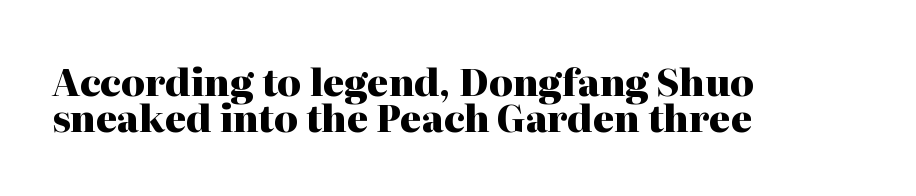
Q: Is the text bold? A: Yes.
Q: Is the text italic (slanted)? A: No, it is upright.
Q: Is the typeface a serif or a sans-serif typeface? A: Serif.
Q: Is the text underlined? A: No.
Q: How is the paragraph aligned? A: Left-aligned.
Q: Is the spacing between letters normal or unusually wide? A: Normal.
Q: Is the spacing between lines tight, normal or loose? A: Tight.
Q: Width (condensed, normal, or wide)? A: Normal.
Q: Stroke contrast? A: High.
Q: x-height? A: Medium.
Q: Monospaced? A: No.
